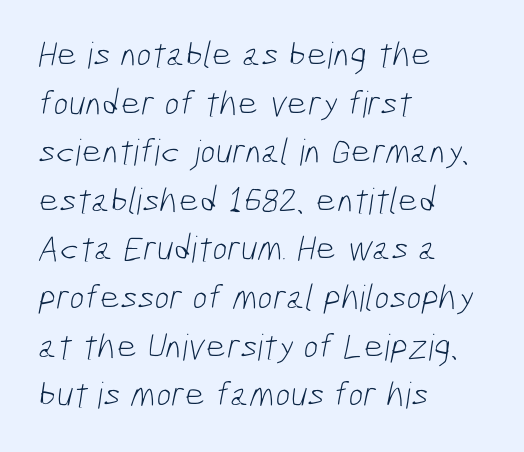
Q: Is the text bold? A: No.
Q: Is the typeface a serif or a sans-serif typeface? A: Sans-serif.
Q: Is the text underlined? A: No.
Q: How is the paragraph aligned? A: Left-aligned.
Q: Is the spacing between letters normal or unusually wide? A: Normal.
Q: Is the spacing between lines tight, normal or loose? A: Normal.
Q: Width (condensed, normal, or wide)? A: Condensed.
Q: Stroke contrast? A: Low.
Q: x-height? A: Medium.
Q: Monospaced? A: No.
